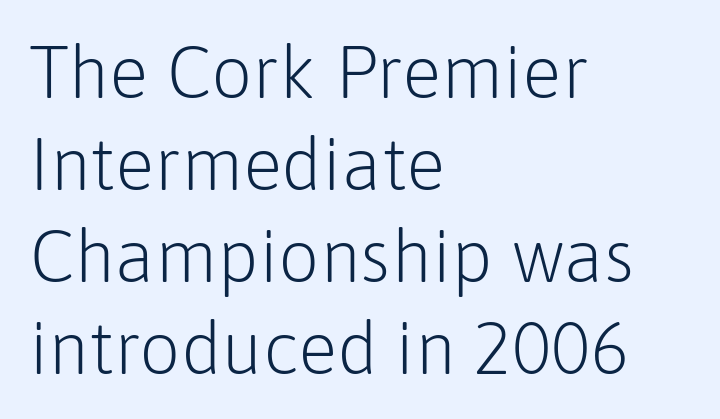
Bold? No — there's no thickening of the strokes. If you drew a line through each stem, it would be perfectly vertical. Serif or sans? Sans — the stroke terminals are bare. Descenders hang freely into open space. Compared with typical body copy, the letter spacing here is the same.
